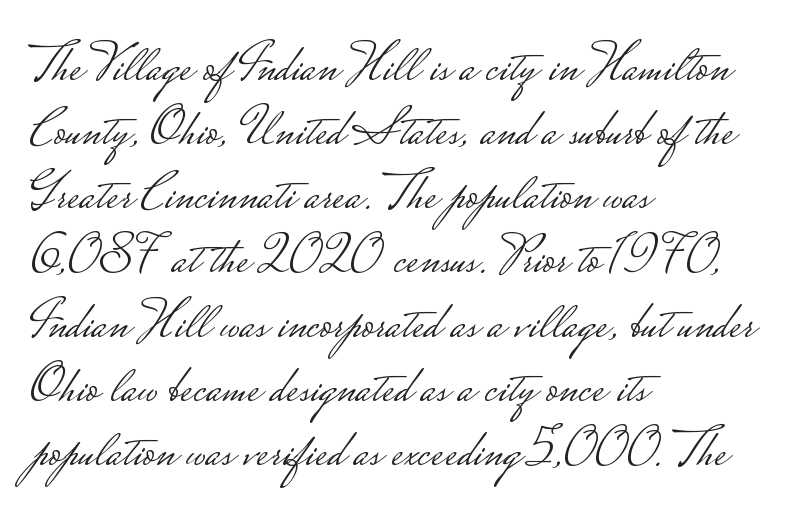
Q: Is the text bold? A: No.
Q: Is the text italic (slanted)? A: Yes.
Q: Is the typeface a serif or a sans-serif typeface? A: Sans-serif.
Q: Is the text underlined? A: No.
Q: How is the paragraph aligned? A: Left-aligned.
Q: Is the spacing between letters normal or unusually wide? A: Normal.
Q: Width (condensed, normal, or wide)? A: Wide.
Q: Stroke contrast? A: Low.
Q: Monospaced? A: No.
